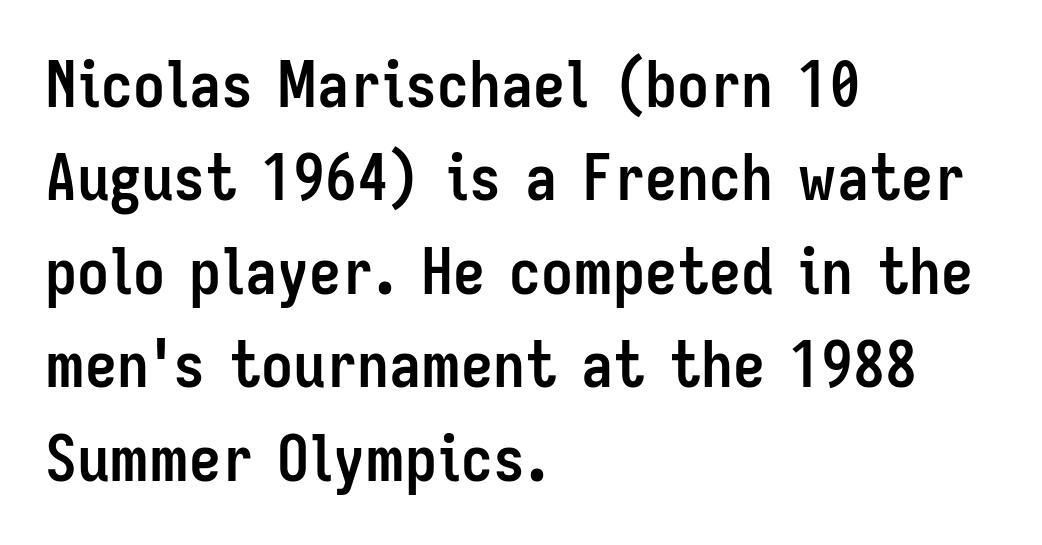
Q: Is the text bold? A: Yes.
Q: Is the text italic (slanted)? A: No, it is upright.
Q: Is the typeface a serif or a sans-serif typeface? A: Sans-serif.
Q: Is the text underlined? A: No.
Q: How is the paragraph aligned? A: Left-aligned.
Q: Is the spacing between letters normal or unusually wide? A: Normal.
Q: Is the spacing between lines tight, normal or loose? A: Normal.
Q: Width (condensed, normal, or wide)? A: Condensed.
Q: Stroke contrast? A: Low.
Q: x-height? A: Medium.
Q: Monospaced? A: No.
